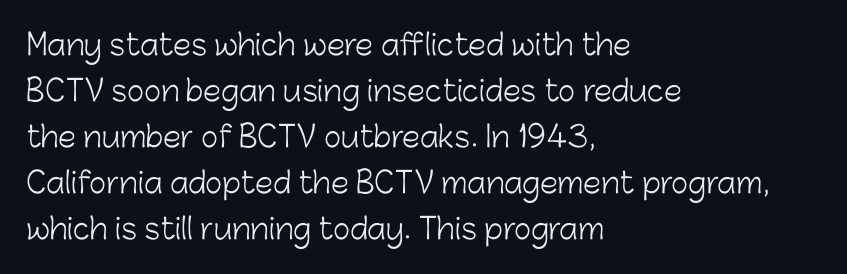
The image shows 29 px light sans-serif type, upright; set left-aligned, normal line spacing (1.59x), normal letter spacing, not underlined; low stroke contrast and a medium x-height.
